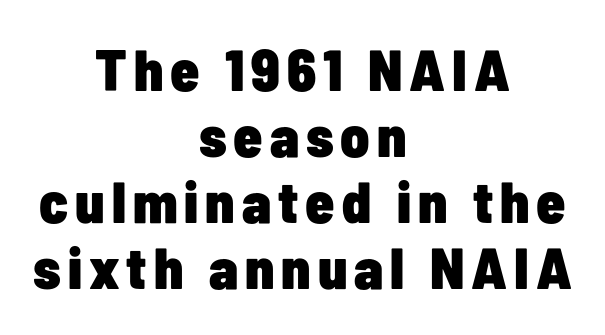
The image shows 58 px heavy, condensed sans-serif type, upright; set centered, tight line spacing (1.14x), not underlined; low stroke contrast and a medium x-height.
